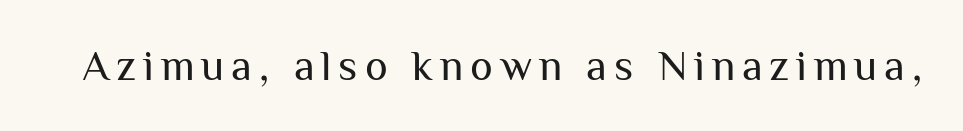
The image shows 43 px regular-weight sans-serif type, upright; set not underlined; medium stroke contrast and a medium x-height.
